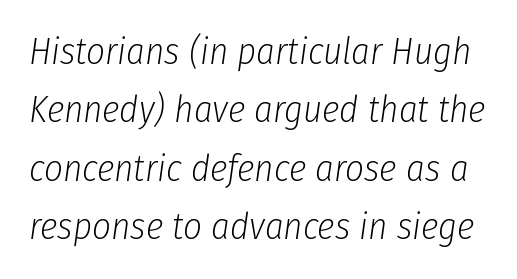
The image shows 37 px light, condensed type, italic (leaning right); set normal line spacing (1.58x), normal letter spacing, not underlined; low stroke contrast and a medium x-height.
